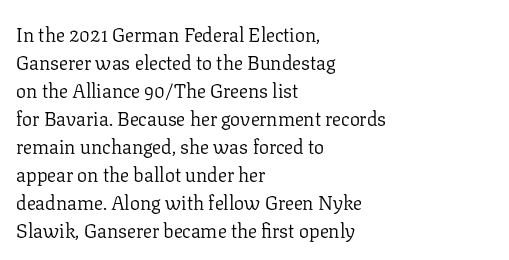
The image shows 20 px text type, upright; set left-aligned, normal line spacing (1.4x), normal letter spacing, not underlined.
